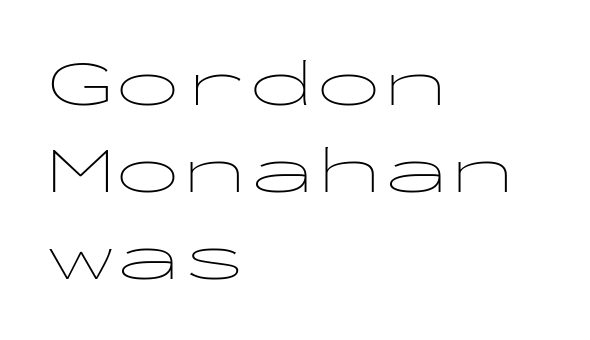
{"serif": "no", "italic": "no", "bold": "no", "weight": "thin", "width": "wide", "stroke_contrast": "low", "x_height": "medium", "monospaced": "yes", "underline": "no", "align": "left", "line_spacing": "normal", "line_spacing_ratio": 1.3, "letter_spacing": "normal", "letter_spacing_em": 0.0, "glyph_px": 67}
